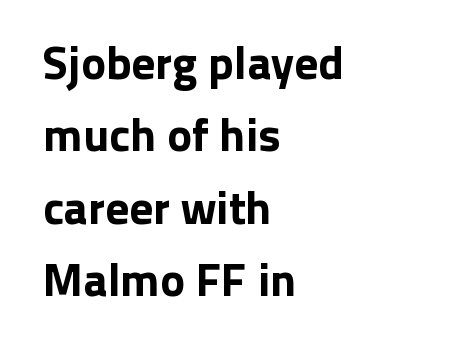
The image shows 47 px sans-serif type, upright; set left-aligned, normal line spacing (1.54x), normal letter spacing, not underlined; low stroke contrast and a medium x-height.
